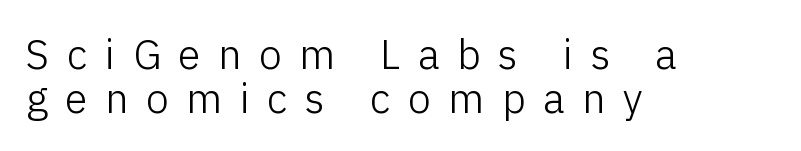
The image shows 41 px light sans-serif type, upright; set left-aligned, tight line spacing (1.07x), unusually wide letter spacing (+0.43 em), not underlined; low stroke contrast and a medium x-height.
